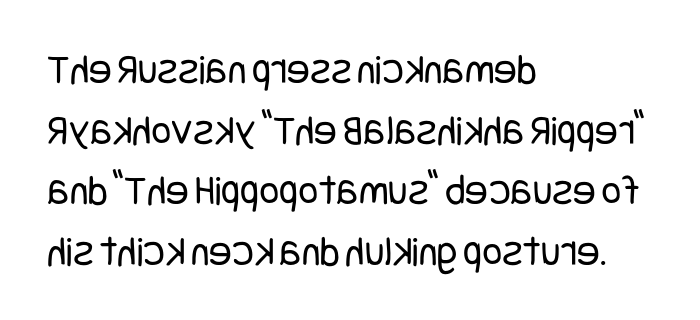
The image shows 43 px regular-weight, condensed sans-serif type, upright; set left-aligned, normal line spacing (1.41x), normal letter spacing, not underlined; low stroke contrast and a large x-height.
